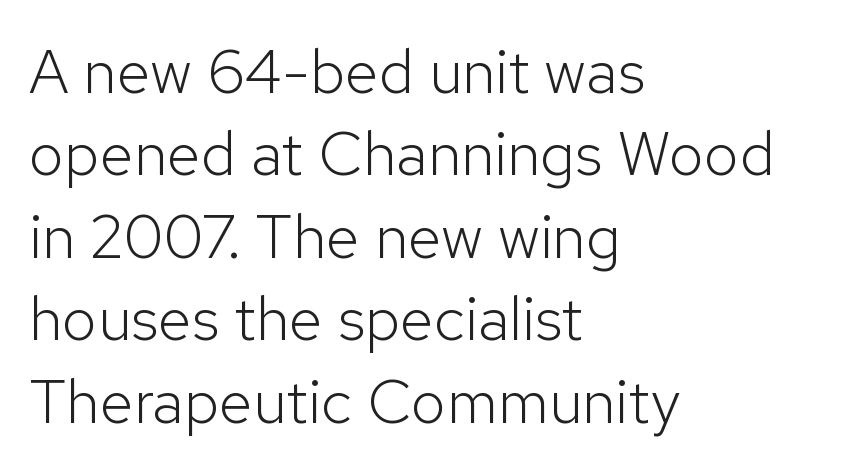
Is the block centered? No — it sits flush against the left margin. Style check: upright. Observe the absence of serifs on each vertical stroke in this sample. Students, note that the glyphs here touch the page at normal intervals.
